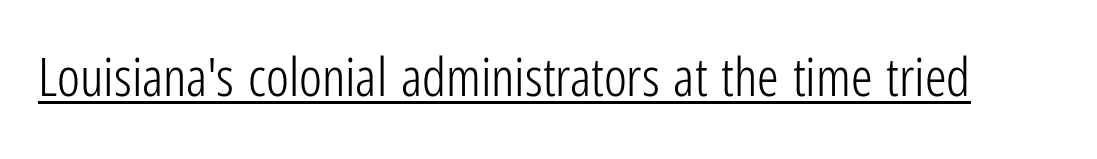
{"serif": "no", "italic": "no", "bold": "no", "weight": "light", "width": "condensed", "stroke_contrast": "low", "x_height": "medium", "monospaced": "no", "underline": "yes", "letter_spacing": "normal", "letter_spacing_em": 0.0, "glyph_px": 54}
